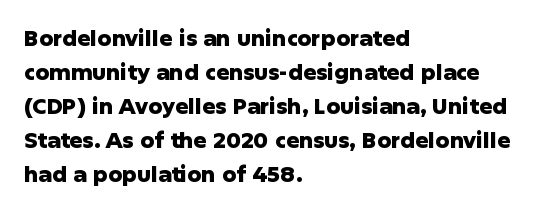
{"italic": "no", "bold": "yes", "underline": "no", "align": "left", "line_spacing": "normal", "line_spacing_ratio": 1.54, "letter_spacing": "normal", "letter_spacing_em": 0.0, "glyph_px": 22}
